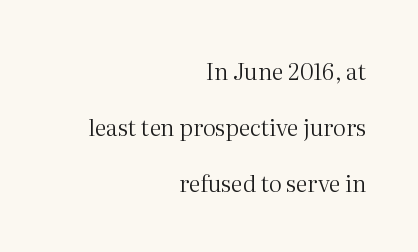
Q: Is the text bold? A: No.
Q: Is the text italic (slanted)? A: No, it is upright.
Q: Is the text underlined? A: No.
Q: How is the paragraph aligned? A: Right-aligned.
Q: Is the spacing between letters normal or unusually wide? A: Normal.
Q: Is the spacing between lines tight, normal or loose? A: Loose.
